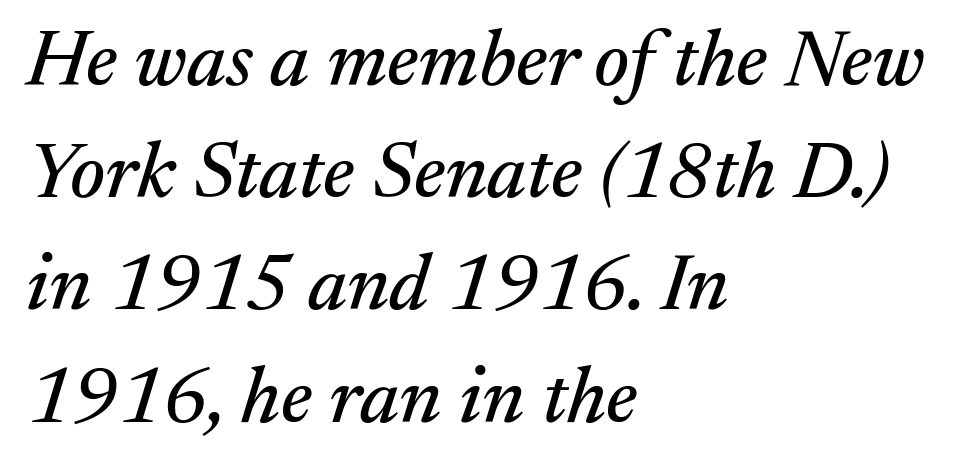
Q: Is the text italic (slanted)? A: Yes, it leans right by about 17 degrees.
Q: Is the typeface a serif or a sans-serif typeface? A: Serif.
Q: Is the text underlined? A: No.
Q: How is the paragraph aligned? A: Left-aligned.
Q: Is the spacing between letters normal or unusually wide? A: Normal.
Q: Is the spacing between lines tight, normal or loose? A: Normal.
Q: Width (condensed, normal, or wide)? A: Normal.
Q: Stroke contrast? A: Medium.
Q: x-height? A: Medium.
Q: Monospaced? A: No.
